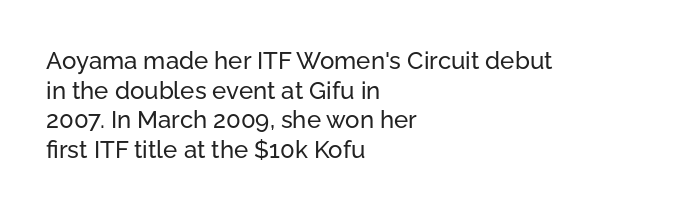
Q: Is the text italic (slanted)? A: No, it is upright.
Q: Is the text underlined? A: No.
Q: How is the paragraph aligned? A: Left-aligned.
Q: Is the spacing between letters normal or unusually wide? A: Normal.
